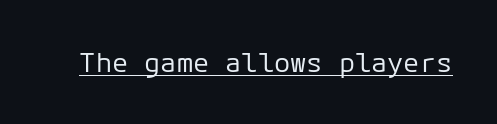
Vertical stems look standard width or narrower in stroke. This sample carries an underscore along the baseline area. Notice how the stems are strictly vertical — no italics here. Spacing between characters is what you'd get straight out of the box.
